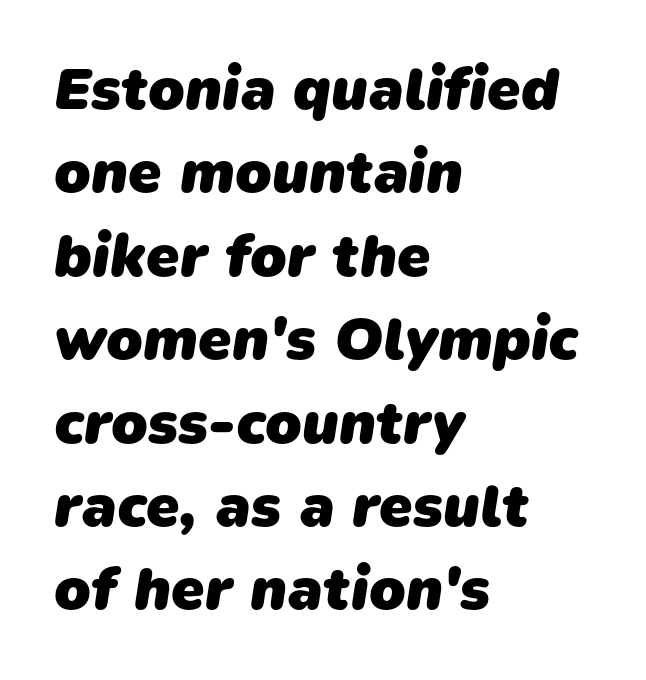
Character widths vary here, with narrow letters taking less room than wide ones. I'd call this a sans setting — the letters go barefoot. Standard letterfit; no display-style spreading of the glyphs. In CSS terms this would be text-align: left.
